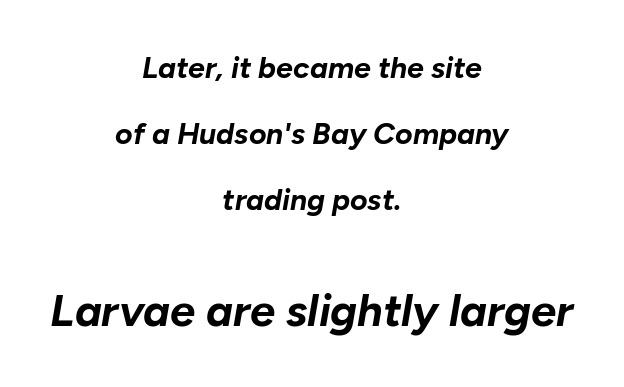
{"italic": "yes", "lean": "right", "slant_degrees": 10, "bold": "yes", "weight": "bold", "width": "normal", "stroke_contrast": "low", "x_height": "medium", "monospaced": "no", "underline": "no", "align": "center", "line_spacing": "loose", "line_spacing_ratio": 2.2, "letter_spacing": "normal", "letter_spacing_em": 0.0, "larger_block": "second", "size_ratio": 1.5, "glyph_px": 45}
